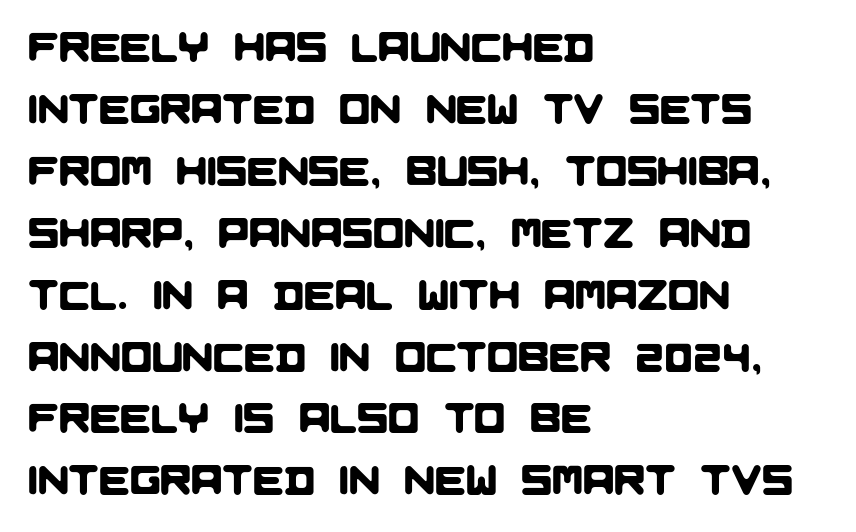
{"serif": "no", "width": "normal", "stroke_contrast": "low", "x_height": "large", "monospaced": "no", "underline": "no", "align": "left", "line_spacing": "normal", "line_spacing_ratio": 1.51, "letter_spacing": "normal", "letter_spacing_em": 0.0, "glyph_px": 41}
